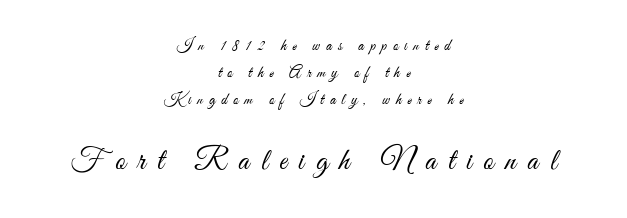
Q: Is the text bold? A: No.
Q: Is the text italic (slanted)? A: Yes.
Q: Is the typeface a serif or a sans-serif typeface? A: Sans-serif.
Q: Is the text underlined? A: No.
Q: How is the paragraph aligned? A: Centered.
Q: Is the spacing between letters normal or unusually wide? A: Unusually wide.
Q: Is the spacing between lines tight, normal or loose? A: Normal.
Q: Which block of text is set in a larger size, the first (top) or the second (bottom)? A: The second (bottom) one.
Q: Width (condensed, normal, or wide)? A: Condensed.
Q: Stroke contrast? A: Medium.
Q: x-height? A: Small.
Q: Monospaced? A: No.
